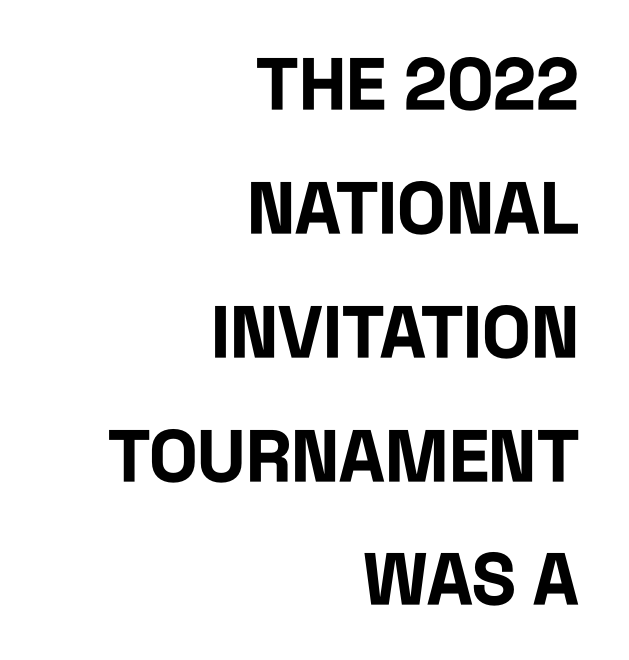
The passage shown is typed in a proportional face where columns would drift. The horizontal fit of the characters is conventional and even. Beneath every word, the page is bare. This sample uses a sans-serif face. Ascenders rise straight up at ninety degrees. Does the weight exceed regular? Yes, all the way to bold.
